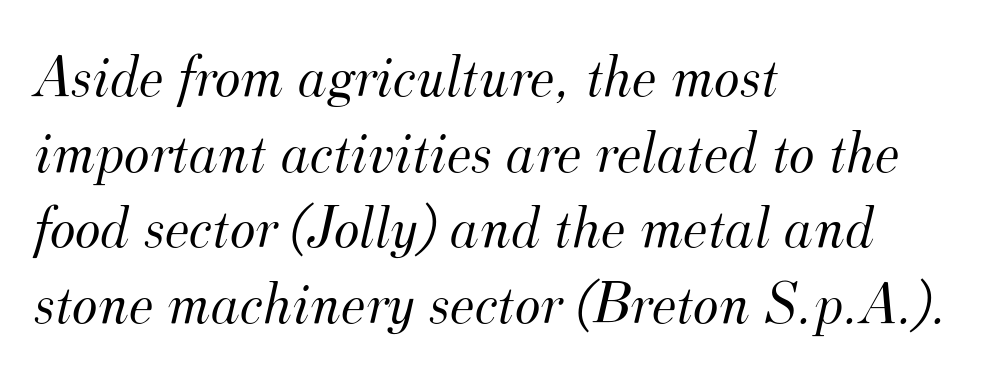
The image shows 61 px light serif type, italic (leaning right); set left-aligned, line spacing 1.24x, normal letter spacing, not underlined; medium stroke contrast and a small x-height.
